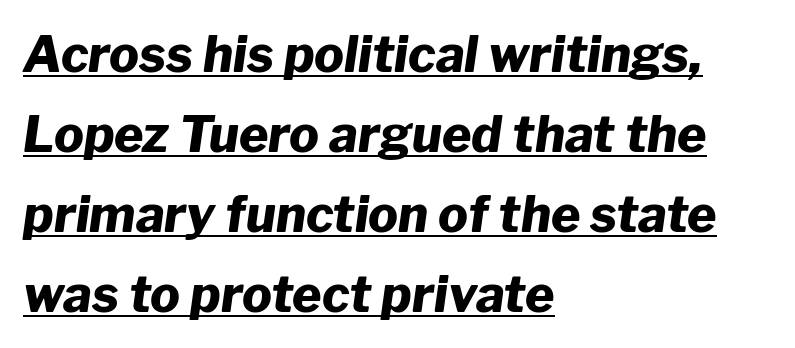
Q: Is the text bold? A: Yes.
Q: Is the text italic (slanted)? A: Yes, it leans right by about 8 degrees.
Q: Is the text underlined? A: Yes.
Q: How is the paragraph aligned? A: Left-aligned.
Q: Is the spacing between letters normal or unusually wide? A: Normal.
Q: Is the spacing between lines tight, normal or loose? A: Normal.
Q: Width (condensed, normal, or wide)? A: Normal.
Q: Stroke contrast? A: Low.
Q: x-height? A: Medium.
Q: Monospaced? A: No.
